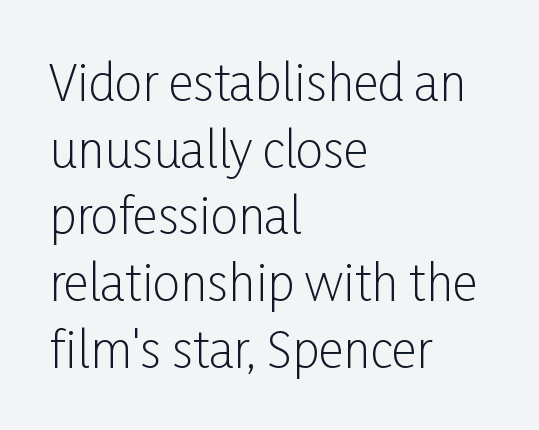
Q: Is the text bold? A: No.
Q: Is the text italic (slanted)? A: No, it is upright.
Q: Is the typeface a serif or a sans-serif typeface? A: Sans-serif.
Q: Is the text underlined? A: No.
Q: How is the paragraph aligned? A: Left-aligned.
Q: Is the spacing between letters normal or unusually wide? A: Normal.
Q: Is the spacing between lines tight, normal or loose? A: Normal.
Q: Width (condensed, normal, or wide)? A: Condensed.
Q: Stroke contrast? A: Low.
Q: x-height? A: Medium.
Q: Monospaced? A: No.
